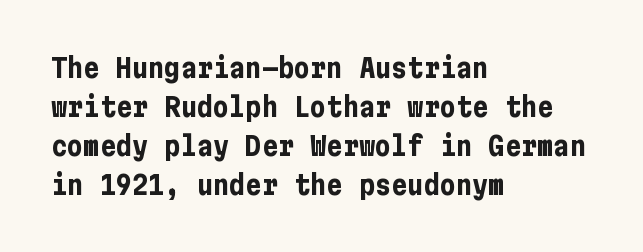
Q: Is the text bold? A: Yes.
Q: Is the text italic (slanted)? A: No, it is upright.
Q: Is the text underlined? A: No.
Q: How is the paragraph aligned? A: Left-aligned.
Q: Is the spacing between letters normal or unusually wide? A: Normal.
Q: Is the spacing between lines tight, normal or loose? A: Normal.
